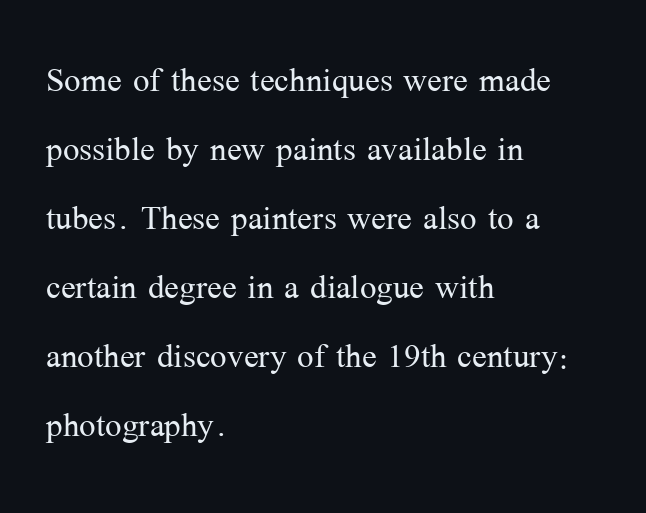
Q: Is the text bold? A: No.
Q: Is the text italic (slanted)? A: No, it is upright.
Q: Is the typeface a serif or a sans-serif typeface? A: Serif.
Q: Is the text underlined? A: No.
Q: How is the paragraph aligned? A: Left-aligned.
Q: Is the spacing between letters normal or unusually wide? A: Normal.
Q: Is the spacing between lines tight, normal or loose? A: Normal.
Q: Width (condensed, normal, or wide)? A: Normal.
Q: Stroke contrast? A: Medium.
Q: x-height? A: Medium.
Q: Monospaced? A: No.
